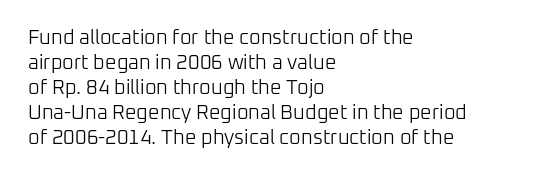
{"italic": "no", "bold": "no", "underline": "no", "align": "left", "line_spacing": "normal", "line_spacing_ratio": 1.25, "letter_spacing": "normal", "letter_spacing_em": 0.0, "glyph_px": 20}
